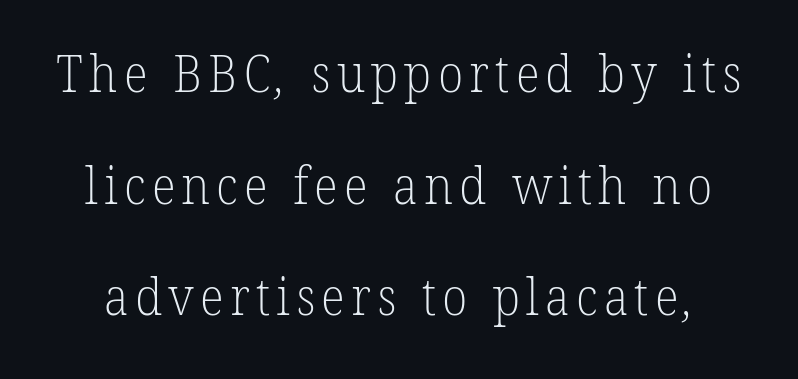
{"serif": "yes", "bold": "no", "weight": "light", "width": "normal", "stroke_contrast": "low", "x_height": "medium", "monospaced": "no", "underline": "no", "line_spacing": "loose", "line_spacing_ratio": 2.19, "glyph_px": 51}
